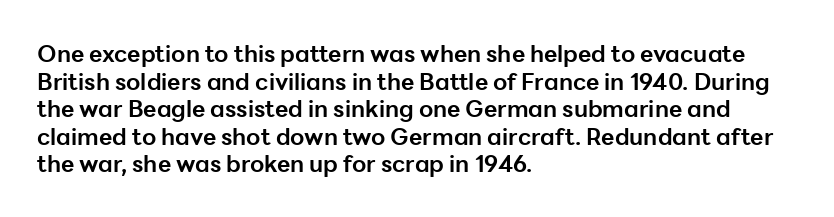
{"italic": "no", "bold": "yes", "underline": "no", "align": "left", "line_spacing_ratio": 1.2, "letter_spacing": "normal", "letter_spacing_em": 0.0, "glyph_px": 23}
